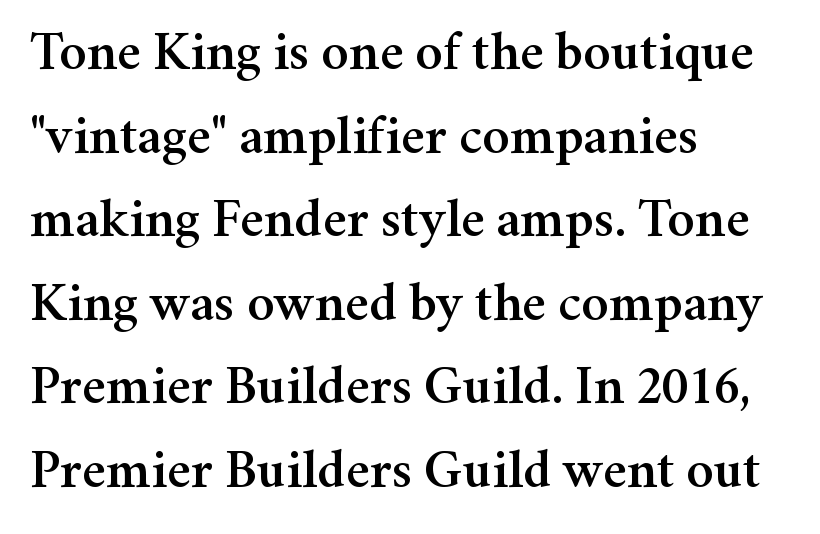
Q: Is the text italic (slanted)? A: No, it is upright.
Q: Is the typeface a serif or a sans-serif typeface? A: Serif.
Q: Is the text underlined? A: No.
Q: How is the paragraph aligned? A: Left-aligned.
Q: Is the spacing between letters normal or unusually wide? A: Normal.
Q: Is the spacing between lines tight, normal or loose? A: Normal.
Q: Width (condensed, normal, or wide)? A: Normal.
Q: Stroke contrast? A: Medium.
Q: x-height? A: Medium.
Q: Monospaced? A: No.
